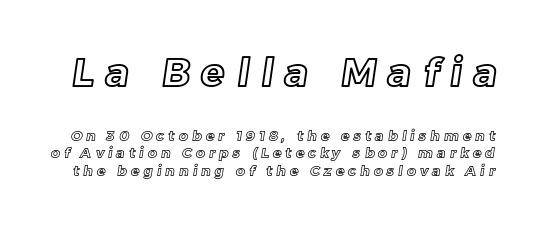
The image shows 39 px text type; set normal line spacing (1.25x), unusually wide letter spacing (+0.3 em), not underlined; the first (top) block is 2.79x larger; a medium x-height.
